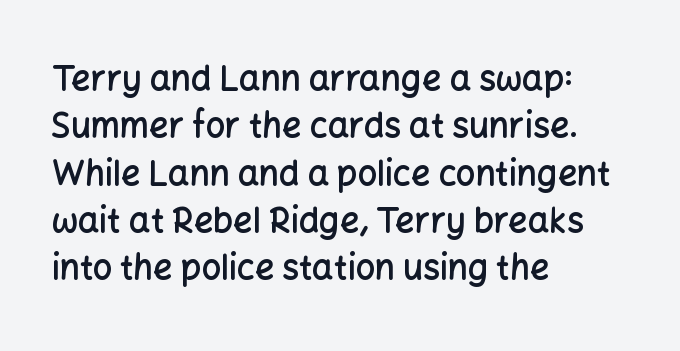
{"serif": "no", "italic": "no", "bold": "semi", "weight": "semibold", "width": "normal", "stroke_contrast": "low", "x_height": "medium", "monospaced": "no", "underline": "no", "align": "left", "line_spacing": "normal", "line_spacing_ratio": 1.39, "letter_spacing": "normal", "letter_spacing_em": 0.0, "glyph_px": 34}
